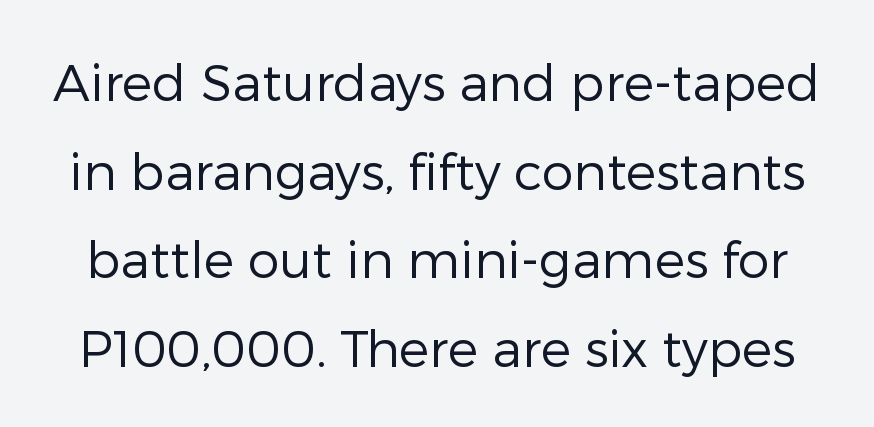
Q: Is the text bold? A: No.
Q: Is the text italic (slanted)? A: No, it is upright.
Q: Is the typeface a serif or a sans-serif typeface? A: Sans-serif.
Q: Is the text underlined? A: No.
Q: Is the spacing between letters normal or unusually wide? A: Normal.
Q: Width (condensed, normal, or wide)? A: Normal.
Q: Stroke contrast? A: Low.
Q: x-height? A: Medium.
Q: Monospaced? A: No.
